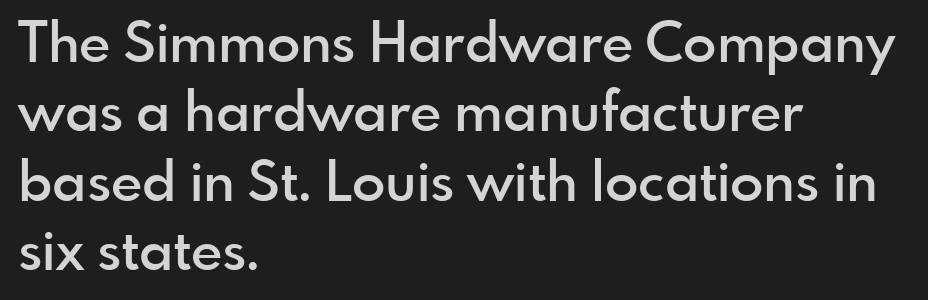
Q: Is the text bold? A: Semi-bold.
Q: Is the text italic (slanted)? A: No, it is upright.
Q: Is the typeface a serif or a sans-serif typeface? A: Sans-serif.
Q: Is the text underlined? A: No.
Q: How is the paragraph aligned? A: Left-aligned.
Q: Is the spacing between letters normal or unusually wide? A: Normal.
Q: Is the spacing between lines tight, normal or loose? A: Normal.
Q: Width (condensed, normal, or wide)? A: Normal.
Q: x-height? A: Small.
Q: Monospaced? A: No.
